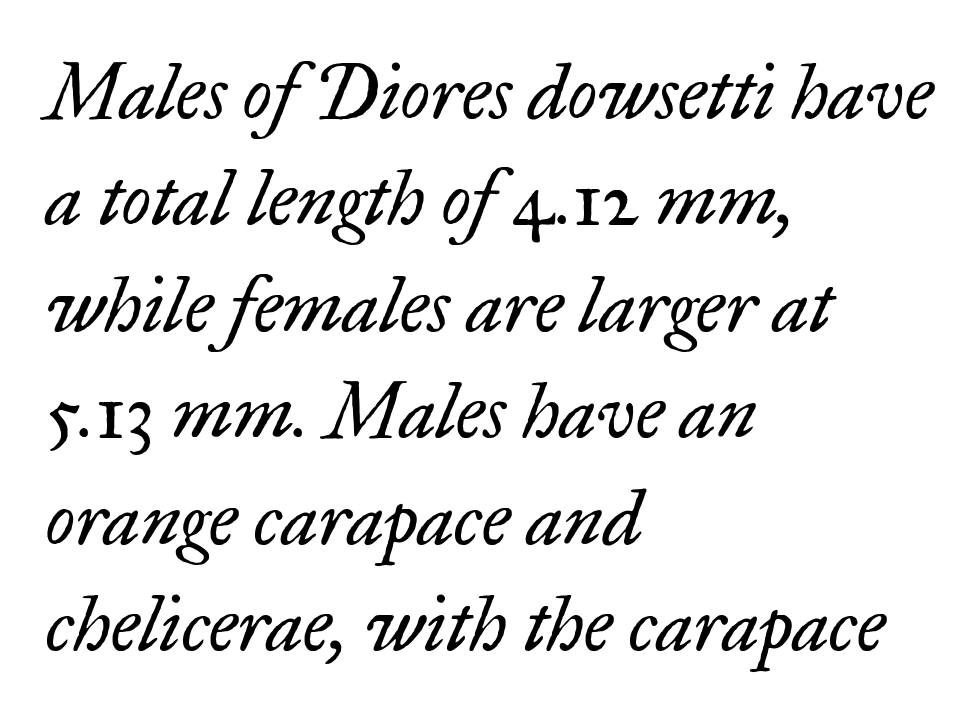
{"serif": "yes", "italic": "yes", "lean": "right", "slant_degrees": 17, "bold": "no", "weight": "regular", "width": "normal", "stroke_contrast": "low", "x_height": "small", "monospaced": "no", "underline": "no", "align": "left", "line_spacing": "normal", "line_spacing_ratio": 1.4, "letter_spacing": "normal", "letter_spacing_em": 0.0, "glyph_px": 76}
